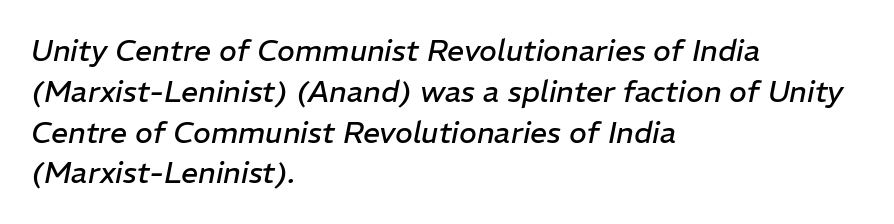
{"italic": "yes", "lean": "right", "slant_degrees": 11, "bold": "no", "weight": "regular", "width": "normal", "stroke_contrast": "low", "x_height": "medium", "monospaced": "no", "underline": "no", "align": "left", "line_spacing": "normal", "line_spacing_ratio": 1.36, "letter_spacing": "normal", "letter_spacing_em": 0.0, "glyph_px": 30}
